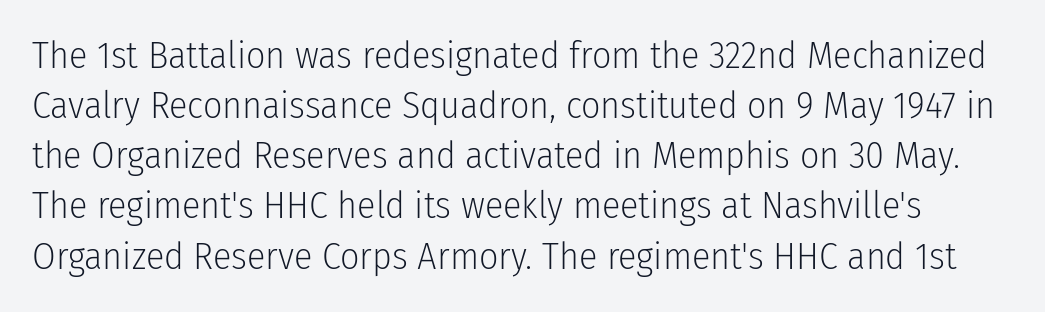
{"serif": "no", "italic": "no", "bold": "no", "weight": "light", "width": "condensed", "stroke_contrast": "low", "x_height": "medium", "monospaced": "no", "underline": "no", "line_spacing": "normal", "line_spacing_ratio": 1.32, "letter_spacing": "normal", "letter_spacing_em": 0.0, "glyph_px": 38}
